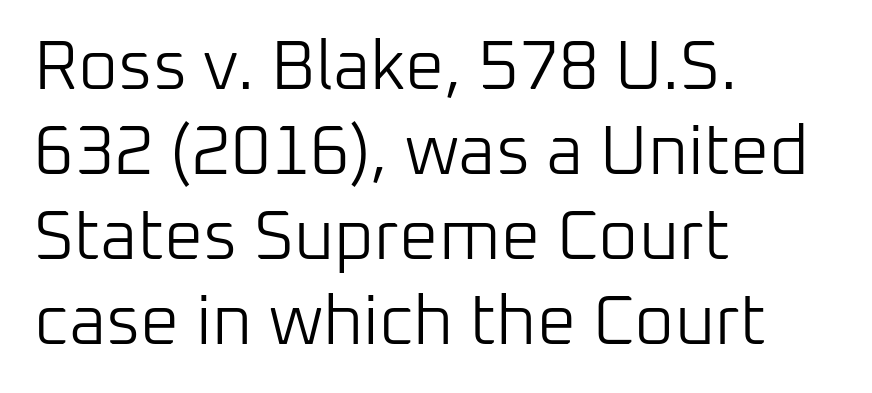
The glyphs in this specimen are sans serif. These lines are rendered in a variable-pitch font. Notice how the stems are strictly vertical — no italics here. Inter-character spacing is left at the font's built-in metrics.
